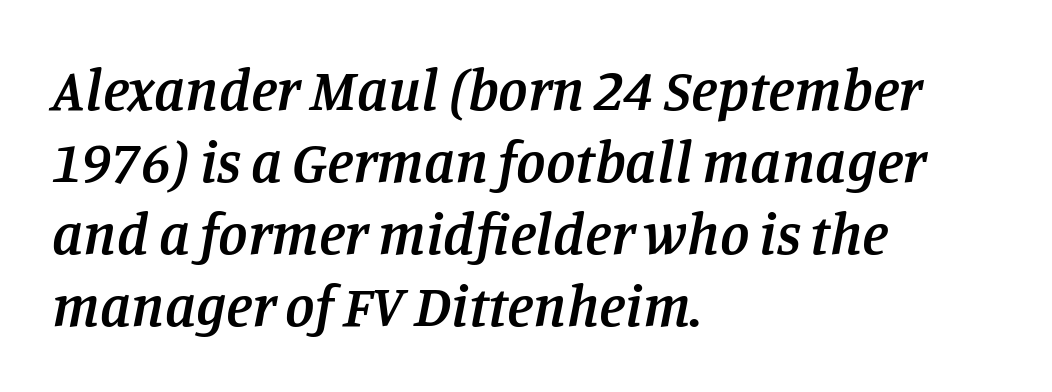
{"serif": "yes", "italic": "yes", "lean": "right", "slant_degrees": 11, "bold": "semi", "weight": "semibold", "width": "normal", "stroke_contrast": "low", "x_height": "large", "monospaced": "no", "underline": "no", "align": "left", "line_spacing_ratio": 1.22, "letter_spacing": "normal", "letter_spacing_em": 0.0, "glyph_px": 59}
